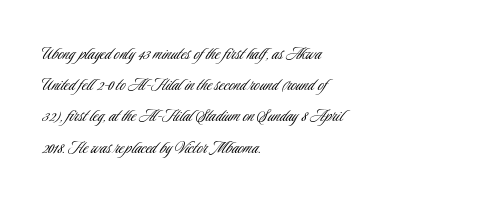
Between one letter and the next there's only the usual sliver of space. Letters rest on an invisible, unmarked baseline. Does the copy run flush right? No — it runs flush left. Nothing heavy about these letters — not bold at all.
